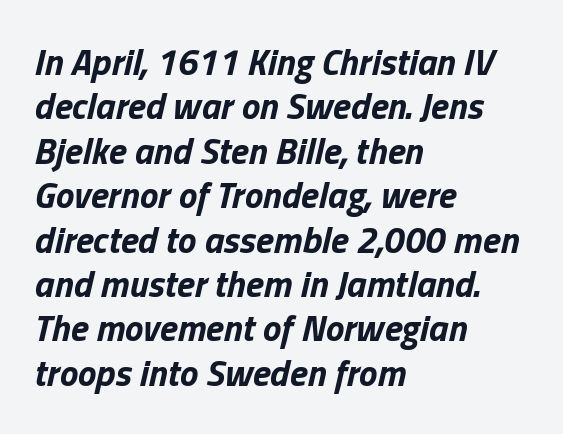
{"italic": "yes", "lean": "right", "slant_degrees": 13, "bold": "yes", "weight": "bold", "width": "normal", "stroke_contrast": "low", "x_height": "medium", "monospaced": "no", "underline": "no", "align": "left", "line_spacing_ratio": 1.2, "letter_spacing": "normal", "letter_spacing_em": 0.0, "glyph_px": 37}
